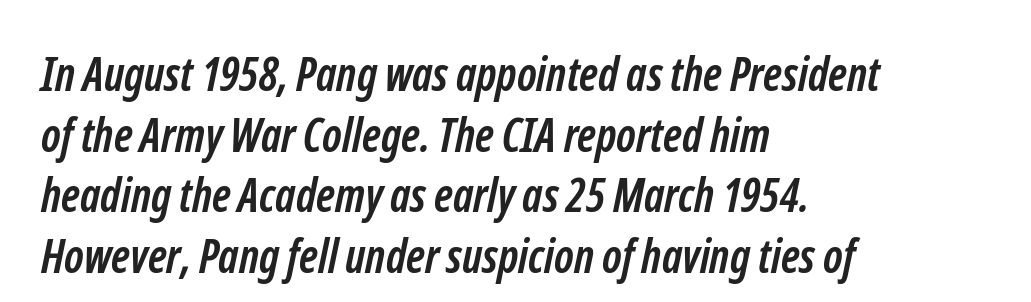
The image shows 46 px semibold, condensed sans-serif type; set left-aligned, normal line spacing (1.32x), normal letter spacing, not underlined; low stroke contrast and a medium x-height.
